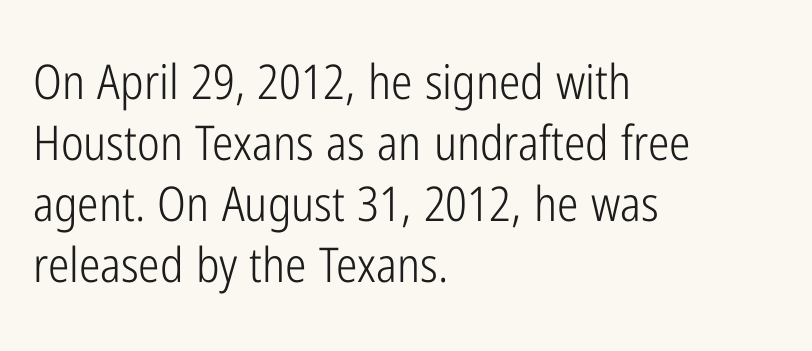
The image shows 48 px light, condensed sans-serif type, upright; set left-aligned, normal line spacing (1.27x), normal letter spacing, not underlined; low stroke contrast and a medium x-height.
